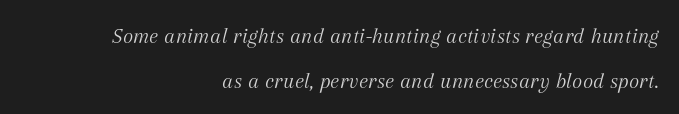
Q: Is the text bold? A: No.
Q: Is the text italic (slanted)? A: Yes, it leans right by about 12 degrees.
Q: Is the text underlined? A: No.
Q: How is the paragraph aligned? A: Right-aligned.
Q: Is the spacing between letters normal or unusually wide? A: Normal.
Q: Is the spacing between lines tight, normal or loose? A: Loose.
